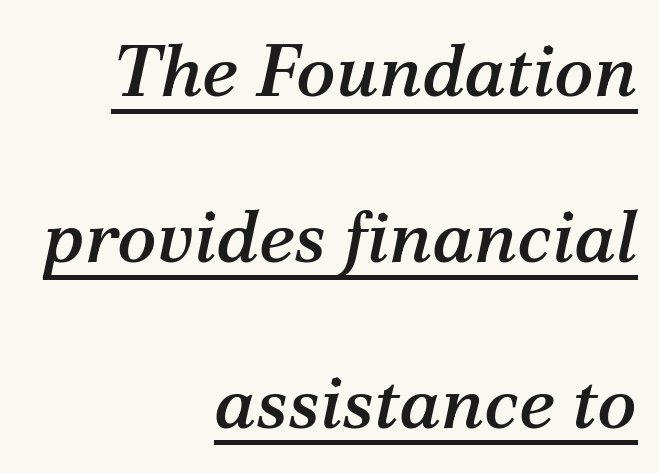
The image shows 74 px serif type, italic (leaning right); set right-aligned, loose line spacing (2.24x), normal letter spacing, underlined; medium stroke contrast and a medium x-height.
